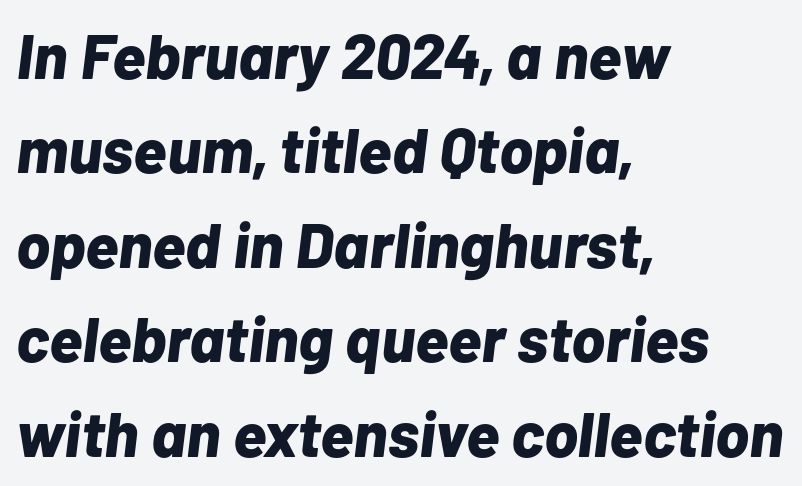
Q: Is the text bold? A: Yes.
Q: Is the text italic (slanted)? A: Yes, it leans right by about 7 degrees.
Q: Is the text underlined? A: No.
Q: How is the paragraph aligned? A: Left-aligned.
Q: Is the spacing between letters normal or unusually wide? A: Normal.
Q: Is the spacing between lines tight, normal or loose? A: Normal.
Q: Width (condensed, normal, or wide)? A: Normal.
Q: Stroke contrast? A: Low.
Q: x-height? A: Medium.
Q: Monospaced? A: No.
